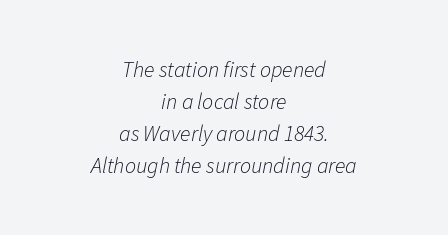
Q: Is the text bold? A: No.
Q: Is the text italic (slanted)? A: Yes, it leans right by about 11 degrees.
Q: Is the text underlined? A: No.
Q: How is the paragraph aligned? A: Centered.
Q: Is the spacing between letters normal or unusually wide? A: Normal.
Q: Is the spacing between lines tight, normal or loose? A: Normal.
